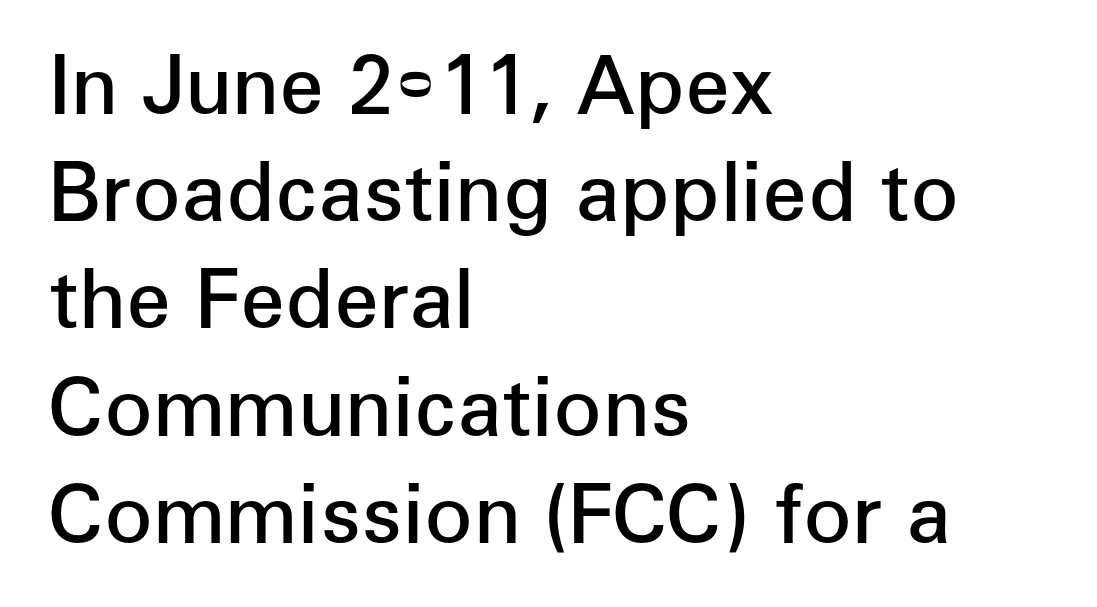
The image shows 80 px semibold sans-serif type, upright; set left-aligned, normal line spacing (1.34x), normal letter spacing, not underlined; low stroke contrast and a medium x-height.
